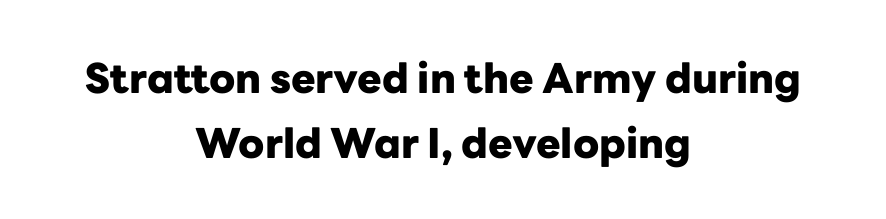
{"serif": "no", "italic": "no", "bold": "yes", "weight": "heavy", "width": "normal", "stroke_contrast": "low", "x_height": "medium", "monospaced": "no", "underline": "no", "align": "center", "line_spacing": "normal", "line_spacing_ratio": 1.58, "letter_spacing": "normal", "letter_spacing_em": 0.0, "glyph_px": 41}
